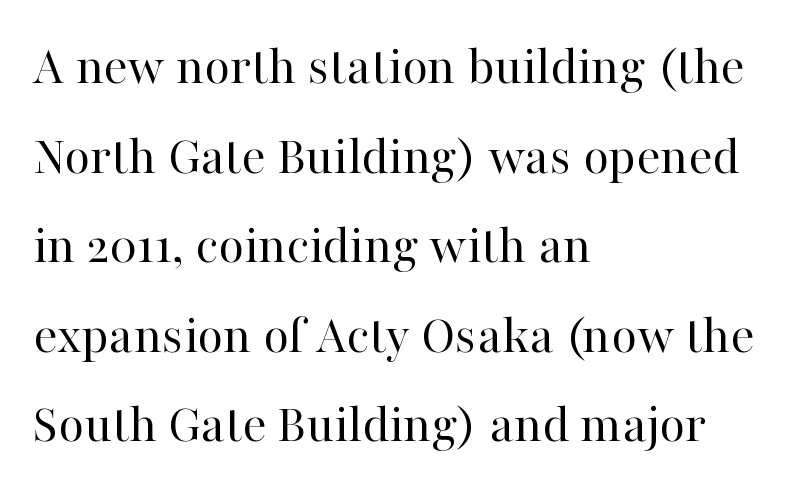
The image shows 56 px regular-weight serif type, upright; set left-aligned, normal line spacing (1.6x), normal letter spacing, not underlined; high stroke contrast and a medium x-height.
